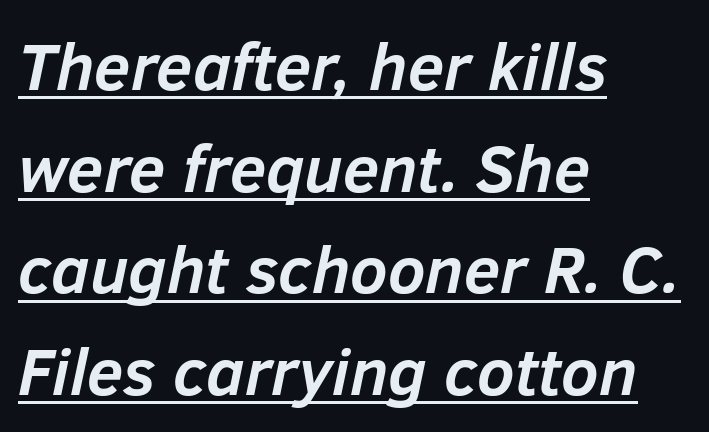
{"italic": "yes", "lean": "right", "slant_degrees": 12, "bold": "yes", "weight": "semibold", "width": "normal", "stroke_contrast": "low", "x_height": "medium", "monospaced": "no", "underline": "yes", "align": "left", "line_spacing": "normal", "line_spacing_ratio": 1.54, "letter_spacing": "normal", "letter_spacing_em": 0.0, "glyph_px": 66}
